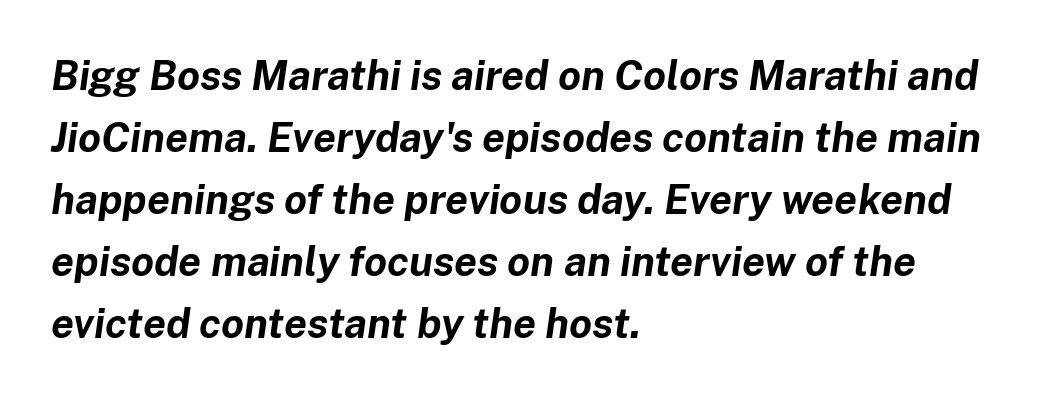
Letter spacing: default. The paragraph has a hard left edge and a soft right edge. Honestly, the row spacing looks completely unremarkable. Every letter is thick-stroked: bold, no question.
